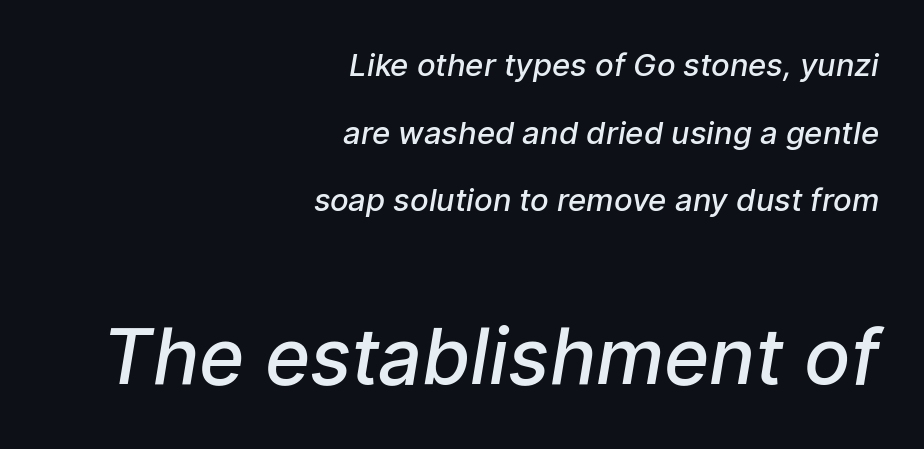
The image shows 77 px semibold sans-serif type; set right-aligned, loose line spacing (2.18x), normal letter spacing, not underlined; the second (bottom) block is 2.48x larger; low stroke contrast and a medium x-height.
